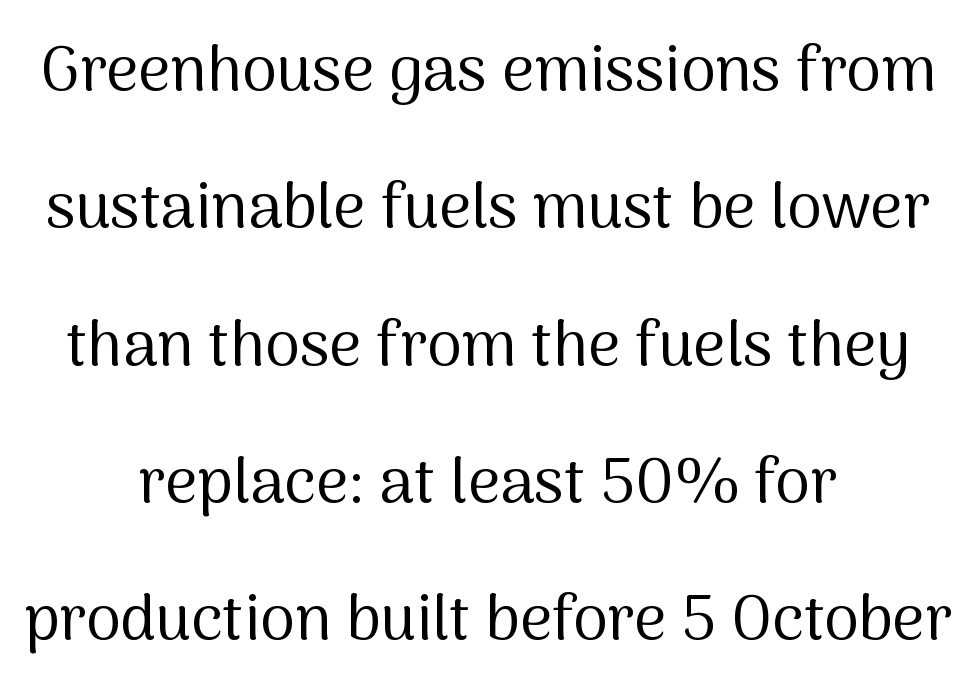
{"serif": "no", "italic": "no", "bold": "no", "weight": "regular", "width": "normal", "stroke_contrast": "medium", "x_height": "medium", "monospaced": "no", "underline": "no", "align": "center", "line_spacing": "loose", "line_spacing_ratio": 2.18, "letter_spacing": "normal", "letter_spacing_em": 0.0, "glyph_px": 63}
